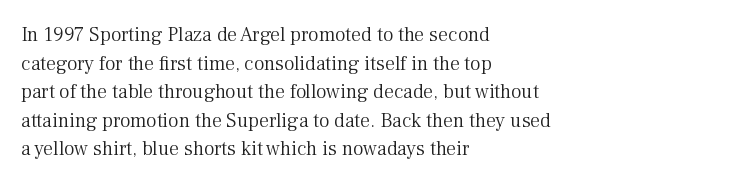
{"italic": "no", "bold": "no", "underline": "no", "align": "left", "line_spacing": "normal", "line_spacing_ratio": 1.43, "letter_spacing": "normal", "letter_spacing_em": 0.0, "glyph_px": 20}
